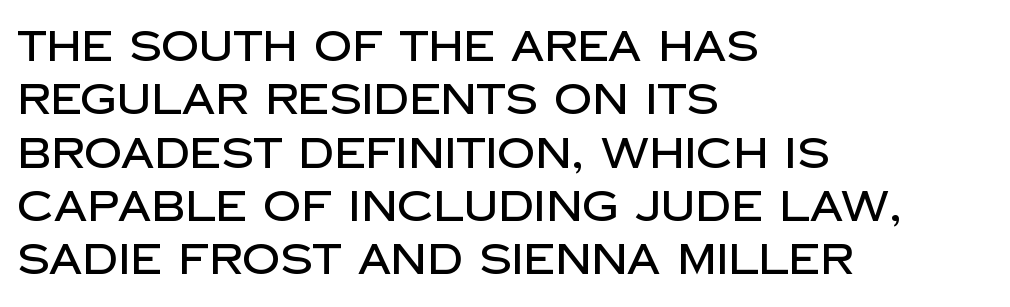
Q: Is the text italic (slanted)? A: No, it is upright.
Q: Is the typeface a serif or a sans-serif typeface? A: Sans-serif.
Q: Is the text underlined? A: No.
Q: How is the paragraph aligned? A: Left-aligned.
Q: Is the spacing between letters normal or unusually wide? A: Normal.
Q: Is the spacing between lines tight, normal or loose? A: Normal.
Q: Width (condensed, normal, or wide)? A: Normal.
Q: Stroke contrast? A: Low.
Q: x-height? A: Large.
Q: Monospaced? A: No.
